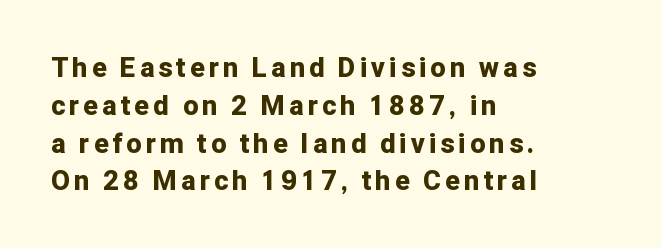
The image shows 27 px bold type, upright; set left-aligned, normal line spacing (1.4x), not underlined.
